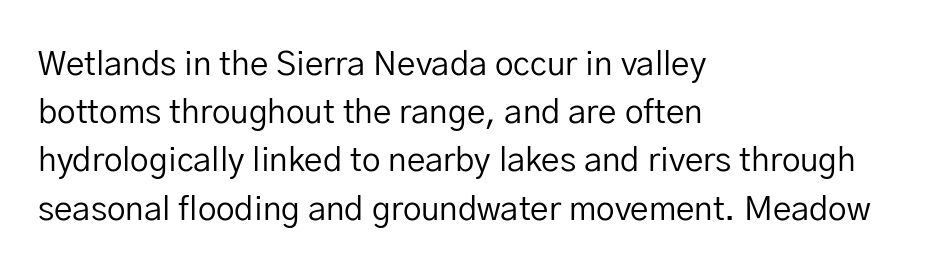
The weight would be labelled regular, book, light, or lighter still. The passage shown has conventional tracking throughout. Unmarked baselines from the first word to the last. Students, observe: this is what conventionally led text looks like. Do the characters align in a grid? No, the font is proportional.
